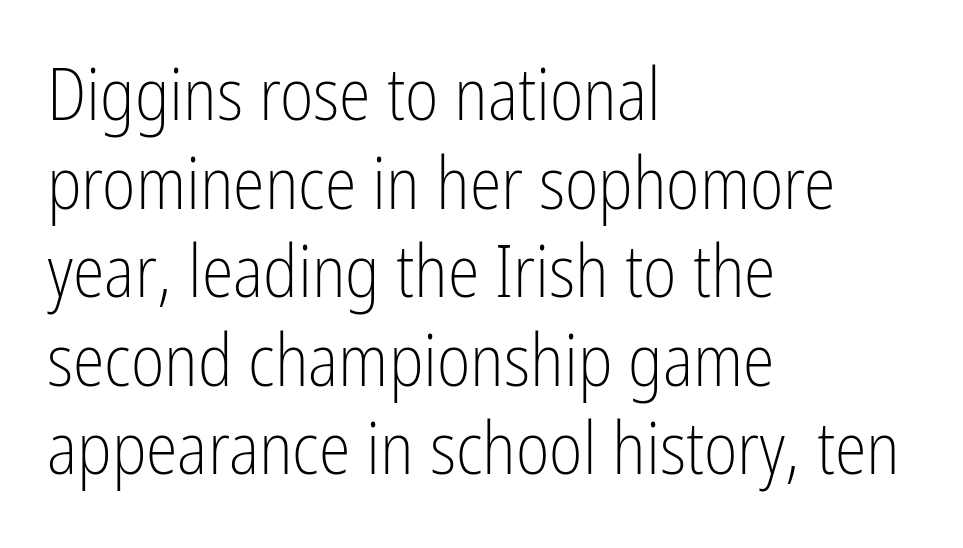
The image shows 72 px light, condensed sans-serif type, upright; set left-aligned, line spacing 1.23x, normal letter spacing, not underlined; low stroke contrast and a medium x-height.
